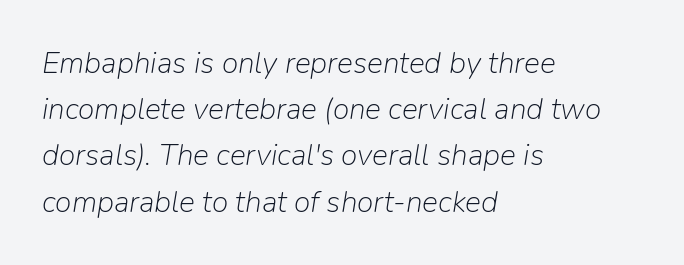
Q: Is the text bold? A: No.
Q: Is the text italic (slanted)? A: Yes, it leans right by about 9 degrees.
Q: Is the text underlined? A: No.
Q: How is the paragraph aligned? A: Left-aligned.
Q: Is the spacing between letters normal or unusually wide? A: Normal.
Q: Is the spacing between lines tight, normal or loose? A: Normal.
Q: Width (condensed, normal, or wide)? A: Normal.
Q: Stroke contrast? A: Low.
Q: x-height? A: Medium.
Q: Monospaced? A: No.
